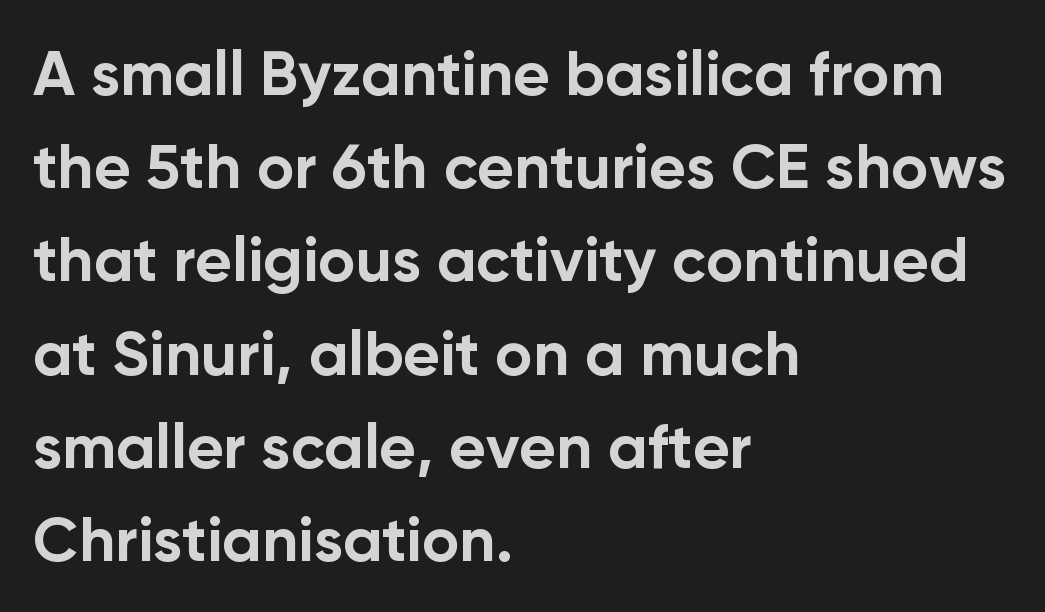
Q: Is the text bold? A: Yes.
Q: Is the text italic (slanted)? A: No, it is upright.
Q: Is the typeface a serif or a sans-serif typeface? A: Sans-serif.
Q: Is the text underlined? A: No.
Q: How is the paragraph aligned? A: Left-aligned.
Q: Is the spacing between letters normal or unusually wide? A: Normal.
Q: Is the spacing between lines tight, normal or loose? A: Normal.
Q: Width (condensed, normal, or wide)? A: Normal.
Q: Stroke contrast? A: Low.
Q: x-height? A: Medium.
Q: Monospaced? A: No.
